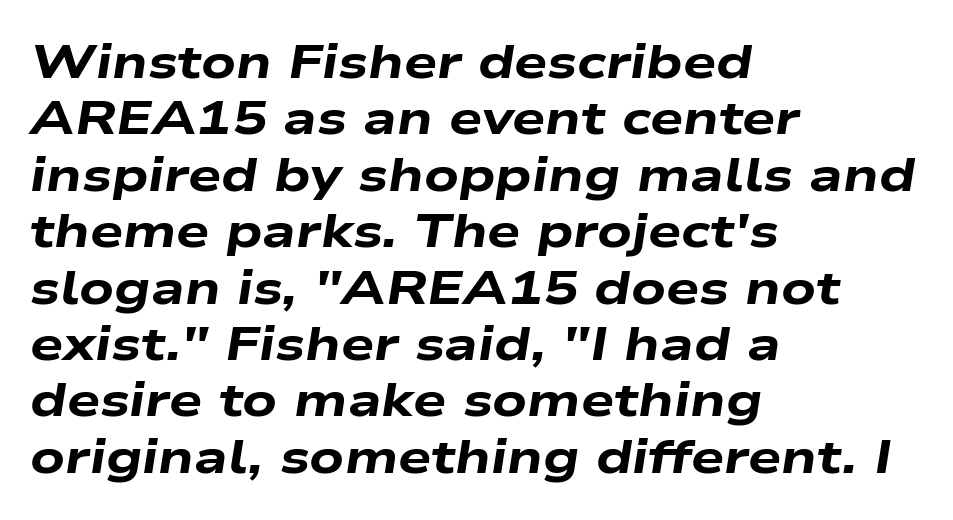
{"italic": "yes", "lean": "right", "slant_degrees": 9, "bold": "yes", "weight": "heavy", "width": "wide", "stroke_contrast": "low", "x_height": "medium", "monospaced": "no", "underline": "no", "align": "left", "line_spacing_ratio": 1.2, "letter_spacing": "normal", "letter_spacing_em": 0.0, "glyph_px": 47}
